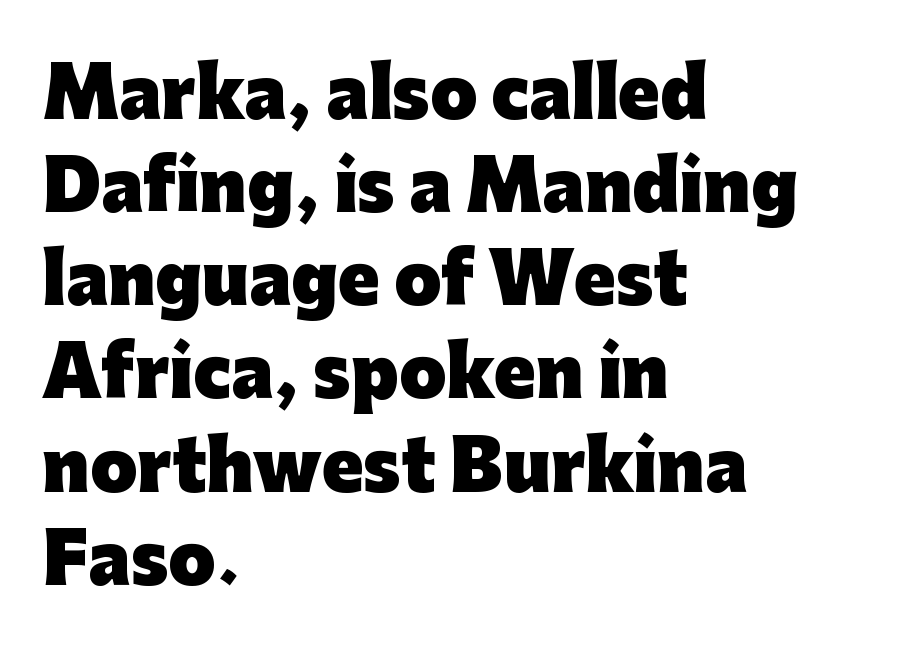
The image shows 68 px heavy sans-serif type, upright; set left-aligned, normal line spacing (1.37x), normal letter spacing, not underlined; low stroke contrast and a medium x-height.
